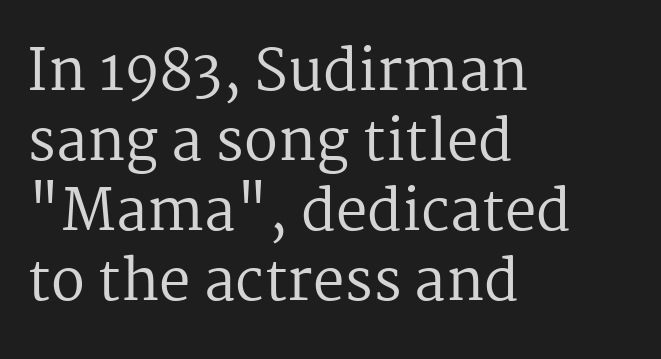
{"serif": "yes", "italic": "no", "bold": "no", "weight": "regular", "width": "normal", "stroke_contrast": "medium", "x_height": "medium", "monospaced": "no", "underline": "no", "align": "left", "line_spacing": "normal", "line_spacing_ratio": 1.25, "letter_spacing": "normal", "letter_spacing_em": 0.0, "glyph_px": 56}
